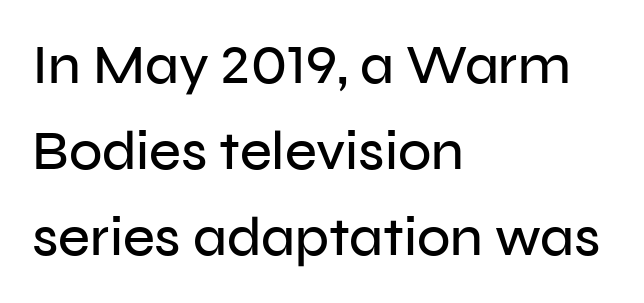
Q: Is the text italic (slanted)? A: No, it is upright.
Q: Is the typeface a serif or a sans-serif typeface? A: Sans-serif.
Q: Is the text underlined? A: No.
Q: How is the paragraph aligned? A: Left-aligned.
Q: Is the spacing between letters normal or unusually wide? A: Normal.
Q: Is the spacing between lines tight, normal or loose? A: Normal.
Q: Width (condensed, normal, or wide)? A: Normal.
Q: Stroke contrast? A: Low.
Q: x-height? A: Medium.
Q: Monospaced? A: No.
